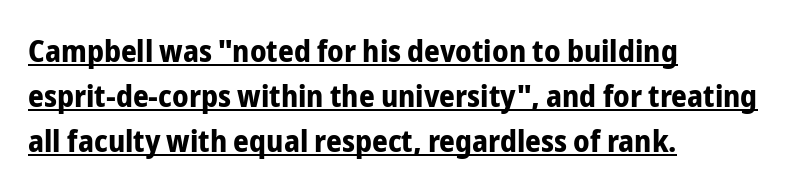
{"serif": "no", "italic": "no", "bold": "yes", "weight": "bold", "width": "condensed", "stroke_contrast": "low", "x_height": "medium", "monospaced": "no", "underline": "yes", "align": "left", "line_spacing": "normal", "line_spacing_ratio": 1.45, "letter_spacing": "normal", "letter_spacing_em": 0.0, "glyph_px": 31}
